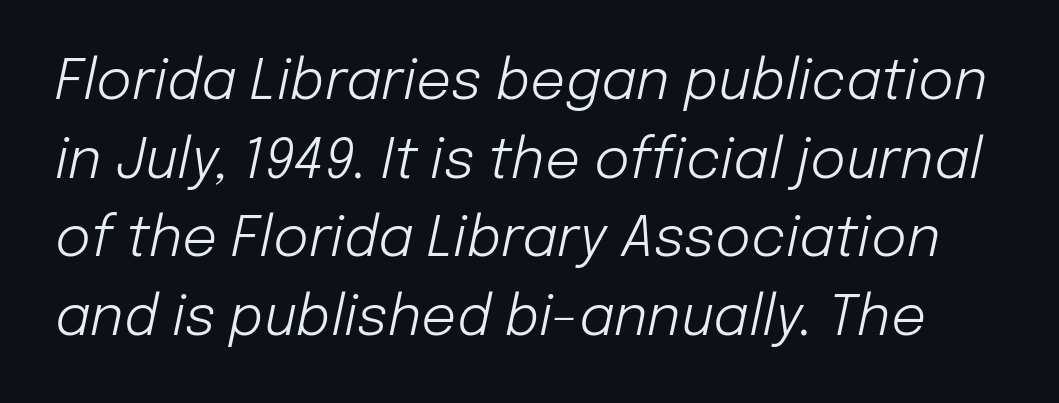
{"italic": "yes", "lean": "right", "slant_degrees": 12, "bold": "no", "weight": "light", "width": "normal", "stroke_contrast": "low", "x_height": "medium", "monospaced": "no", "underline": "no", "line_spacing": "normal", "line_spacing_ratio": 1.43, "letter_spacing": "normal", "letter_spacing_em": 0.0, "glyph_px": 55}
